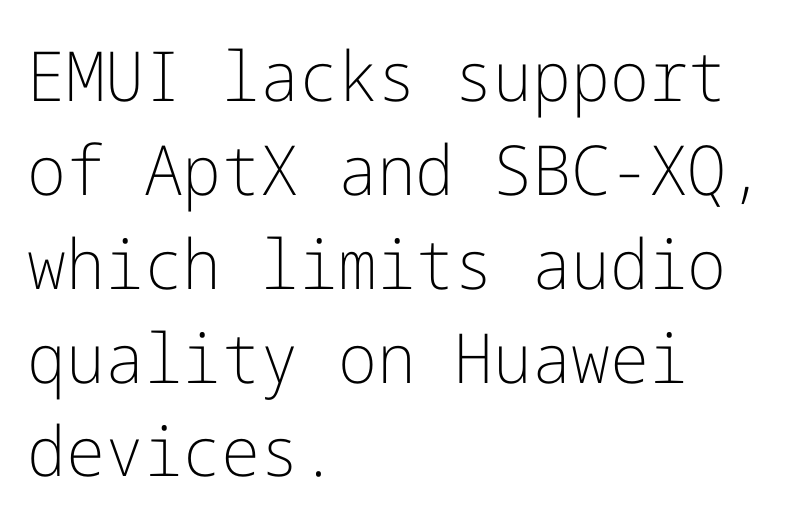
{"serif": "no", "italic": "no", "bold": "no", "weight": "light", "width": "normal", "stroke_contrast": "low", "x_height": "medium", "underline": "no", "align": "left", "line_spacing": "normal", "line_spacing_ratio": 1.36, "letter_spacing": "normal", "letter_spacing_em": 0.0, "glyph_px": 69}
